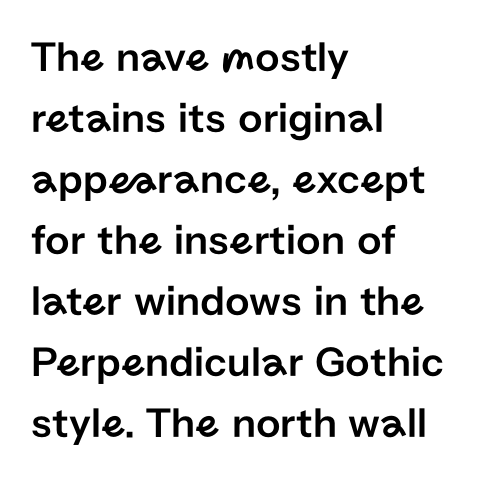
Which margin do the lines hug? The left one — the right edge is uneven. Notice how the stems are strictly vertical — no italics here. Note the varied advance widths — an 'i' is clearly narrower than an 'm'. Anything drawn beneath the words? Only blank space. Nope, no serifs anywhere on these letters.
